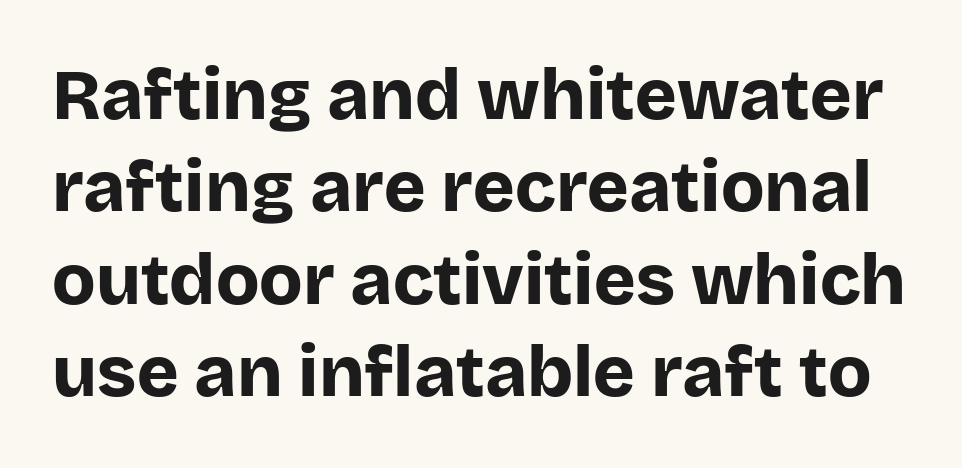
This sample uses an upright cut, with every glyph sitting square on the baseline. Inter-character spacing is left at the font's built-in metrics. Rule under the text: the space is simply empty. Vertical spacing — default.
